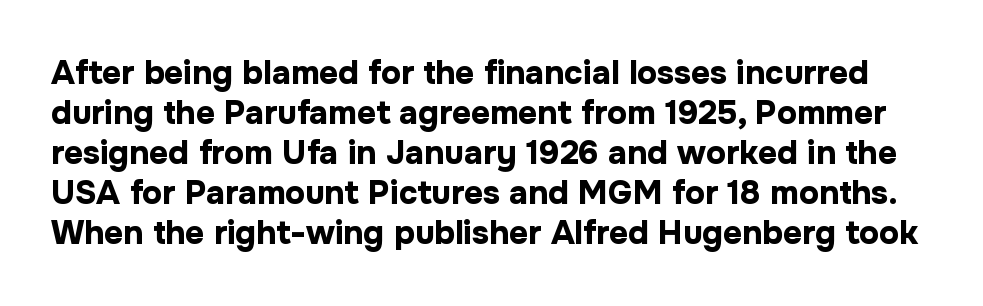
Q: Is the text bold? A: Yes.
Q: Is the text italic (slanted)? A: No, it is upright.
Q: Is the typeface a serif or a sans-serif typeface? A: Sans-serif.
Q: Is the text underlined? A: No.
Q: Is the spacing between letters normal or unusually wide? A: Normal.
Q: Width (condensed, normal, or wide)? A: Normal.
Q: Stroke contrast? A: Low.
Q: x-height? A: Medium.
Q: Monospaced? A: No.
